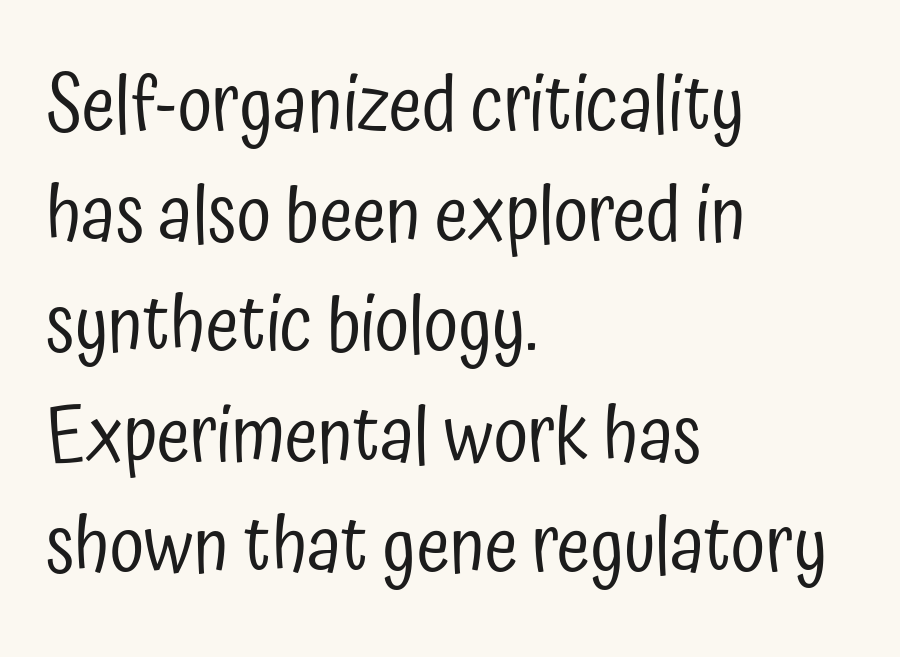
{"serif": "no", "italic": "no", "bold": "no", "weight": "regular", "width": "condensed", "stroke_contrast": "low", "x_height": "medium", "monospaced": "no", "underline": "no", "align": "left", "line_spacing": "normal", "line_spacing_ratio": 1.45, "letter_spacing": "normal", "letter_spacing_em": 0.0, "glyph_px": 76}
